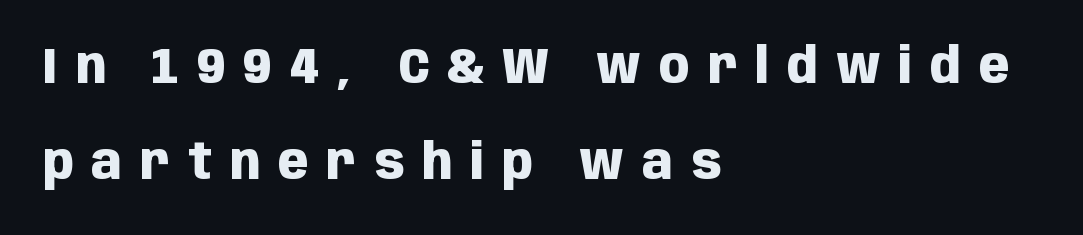
Q: Is the text bold? A: Yes.
Q: Is the text italic (slanted)? A: No, it is upright.
Q: Is the typeface a serif or a sans-serif typeface? A: Sans-serif.
Q: Is the text underlined? A: No.
Q: How is the paragraph aligned? A: Left-aligned.
Q: Is the spacing between letters normal or unusually wide? A: Unusually wide.
Q: Is the spacing between lines tight, normal or loose? A: Loose.
Q: Width (condensed, normal, or wide)? A: Condensed.
Q: Stroke contrast? A: Low.
Q: x-height? A: Large.
Q: Monospaced? A: No.
